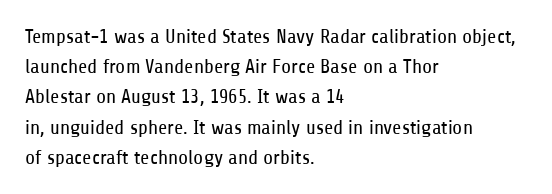
{"italic": "no", "bold": "no", "underline": "no", "align": "left", "line_spacing": "normal", "line_spacing_ratio": 1.51, "letter_spacing": "normal", "letter_spacing_em": 0.0, "glyph_px": 20}
